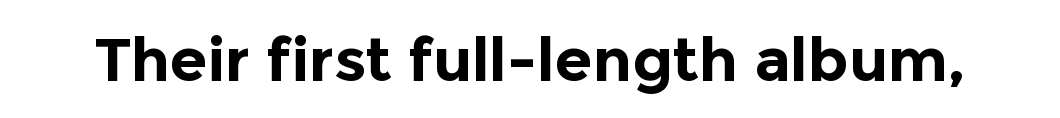
Q: Is the text bold? A: Yes.
Q: Is the text italic (slanted)? A: No, it is upright.
Q: Is the typeface a serif or a sans-serif typeface? A: Sans-serif.
Q: Is the text underlined? A: No.
Q: Is the spacing between letters normal or unusually wide? A: Normal.
Q: Width (condensed, normal, or wide)? A: Normal.
Q: x-height? A: Medium.
Q: Monospaced? A: No.
